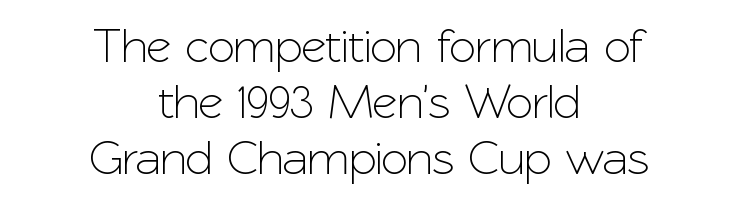
The baseline area is clear. The face used here is a sans, in the tradition of grotesques and geometrics. Designer's note — italics off, roman on. A typesetter would call this proportional, since set widths differ per character. Glyph-to-glyph distance matches everyday printed text.
